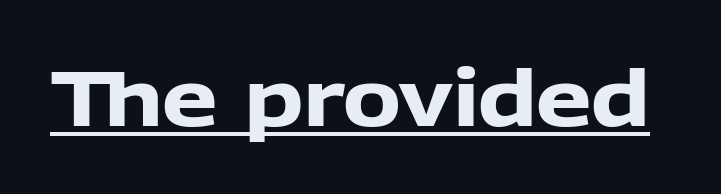
Inter-character spacing is left at the font's built-in metrics. Ascenders rise straight up at ninety degrees. Is this a fixed-width face? No — the glyphs have proportional, varying widths. Typesetter's note: full bold, strokes at maximum text heaviness.
